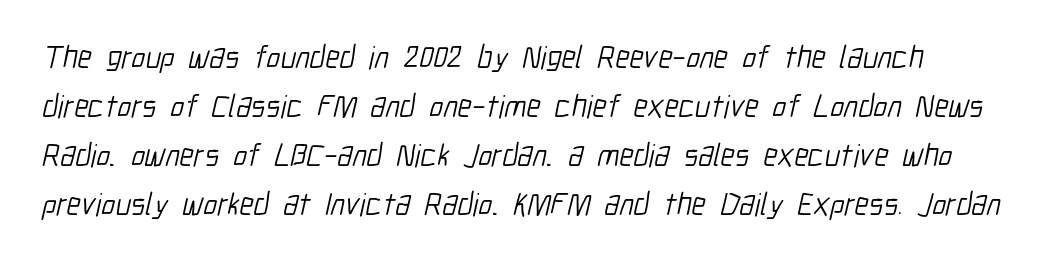
The image shows 32 px light, condensed sans-serif type; set normal line spacing (1.53x), normal letter spacing, not underlined; low stroke contrast and a medium x-height.
